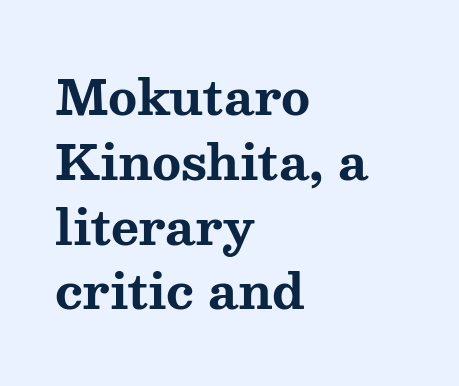
Q: Is the text bold? A: Yes.
Q: Is the text italic (slanted)? A: No, it is upright.
Q: Is the typeface a serif or a sans-serif typeface? A: Serif.
Q: Is the text underlined? A: No.
Q: How is the paragraph aligned? A: Left-aligned.
Q: Is the spacing between letters normal or unusually wide? A: Normal.
Q: Is the spacing between lines tight, normal or loose? A: Normal.
Q: Width (condensed, normal, or wide)? A: Wide.
Q: Stroke contrast? A: Medium.
Q: x-height? A: Medium.
Q: Monospaced? A: No.
